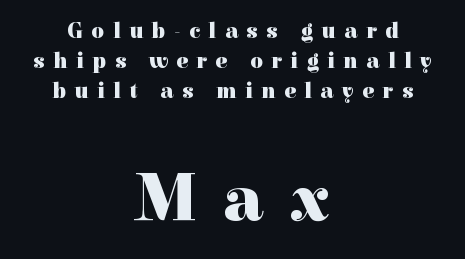
These lines stack symmetrically, like a column narrowing and widening about its center. The text was rendered using a seriffed face with decorative stroke endings. Typesetter's note — lower block bumped up in size, upper block left smaller. The rendering inserts visible extra space after every character. You can tell it's not italic because the verticals are truly vertical. Leading matches the norm, producing a regular column.
